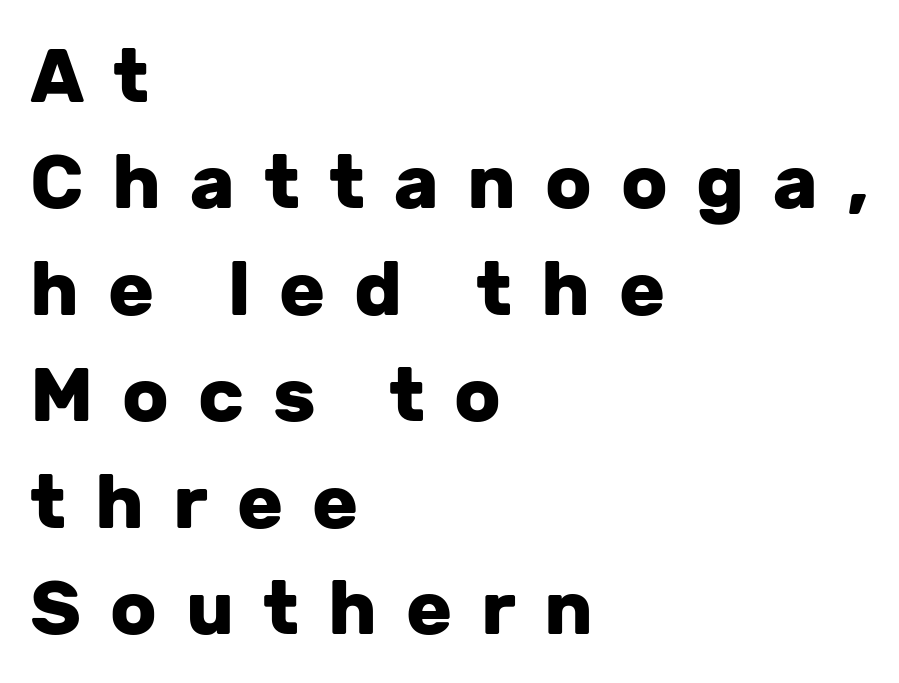
The image shows 76 px heavy sans-serif type, upright; set left-aligned, normal line spacing (1.4x), unusually wide letter spacing (+0.38 em), not underlined; low stroke contrast and a medium x-height.
